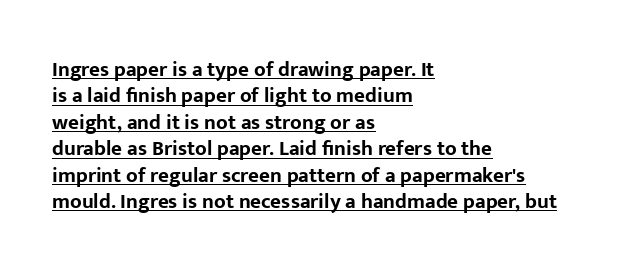
{"italic": "no", "bold": "yes", "underline": "yes", "align": "left", "line_spacing": "normal", "line_spacing_ratio": 1.26, "letter_spacing": "normal", "letter_spacing_em": 0.0, "glyph_px": 21}
